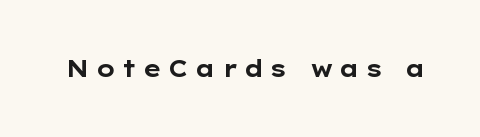
These words are printed bold, with thick strokes throughout. The rendering inserts visible extra space after every character. Nobody drew a line under any word here. The letters stand upright; this is a roman face.
